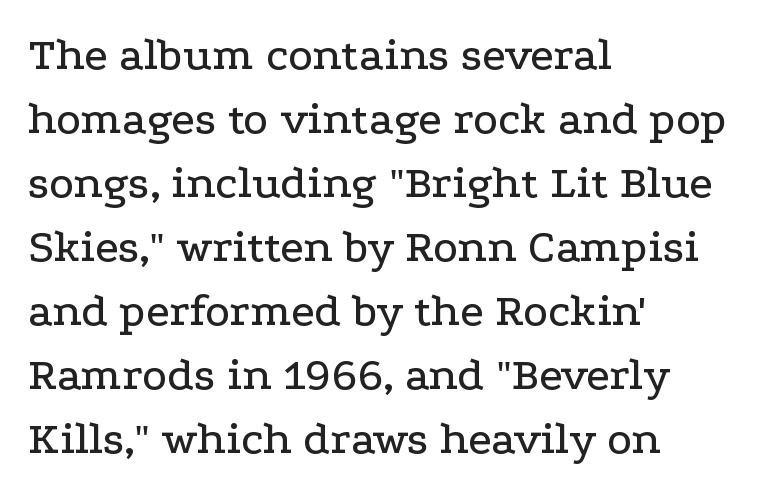
{"serif": "yes", "italic": "no", "width": "wide", "stroke_contrast": "low", "x_height": "medium", "monospaced": "no", "underline": "no", "align": "left", "line_spacing": "normal", "line_spacing_ratio": 1.36, "letter_spacing": "normal", "letter_spacing_em": 0.0, "glyph_px": 47}
